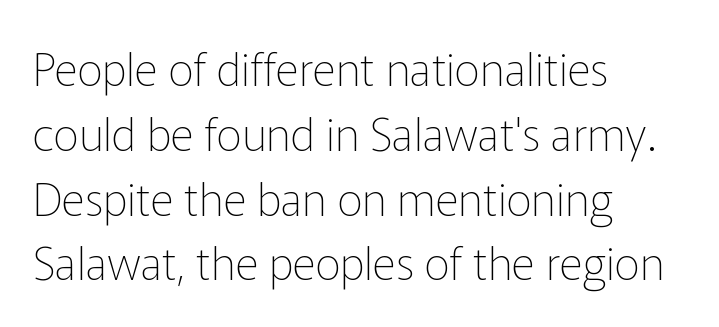
The image shows 45 px thin sans-serif type, upright; set left-aligned, normal line spacing (1.44x), normal letter spacing, not underlined; low stroke contrast and a medium x-height.
